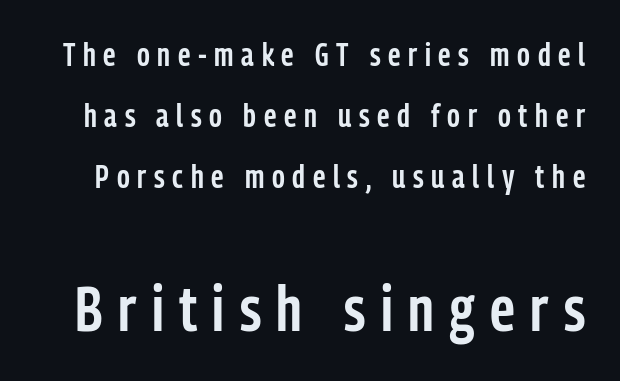
Q: Is the text bold? A: Semi-bold.
Q: Is the text italic (slanted)? A: No, it is upright.
Q: Is the typeface a serif or a sans-serif typeface? A: Sans-serif.
Q: Is the text underlined? A: No.
Q: Is the spacing between letters normal or unusually wide? A: Unusually wide.
Q: Is the spacing between lines tight, normal or loose? A: Loose.
Q: Which block of text is set in a larger size, the first (top) or the second (bottom)? A: The second (bottom) one.
Q: Width (condensed, normal, or wide)? A: Condensed.
Q: Stroke contrast? A: Low.
Q: x-height? A: Medium.
Q: Monospaced? A: No.
